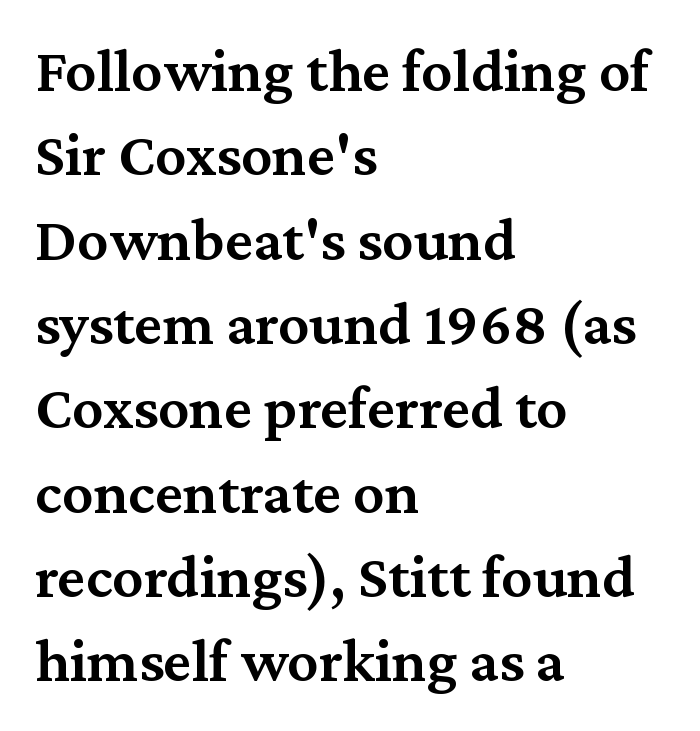
Nothing unusual about the tracking: characters are spaced as the font intends. Line beginnings align vertically; line endings do not. Vertical strokes here are truly vertical. Regarding leading, the lines here are spaced in the standard way. Has an underline been added? It has not.
